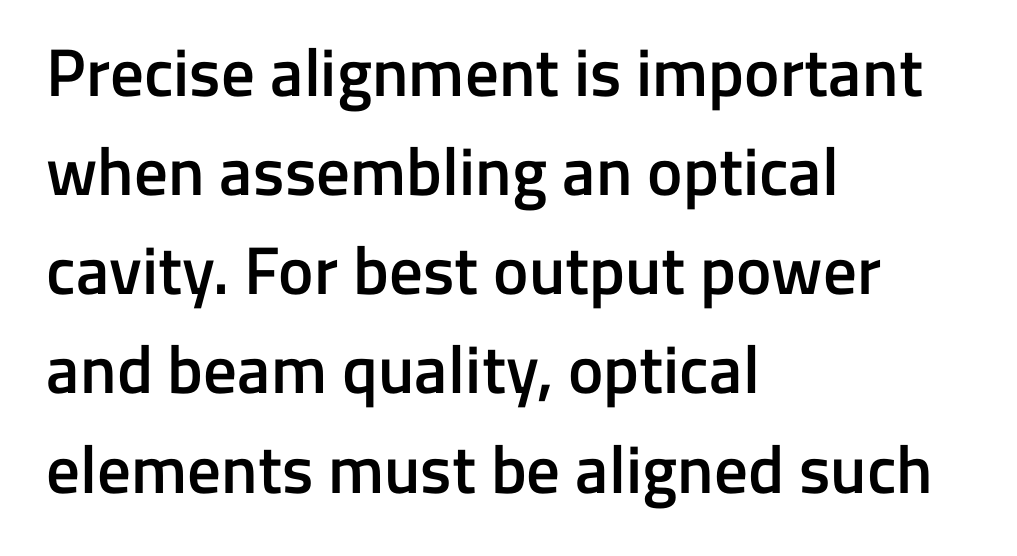
The image shows 67 px semibold sans-serif type, upright; set left-aligned, normal line spacing (1.48x), normal letter spacing, not underlined; low stroke contrast and a medium x-height.
